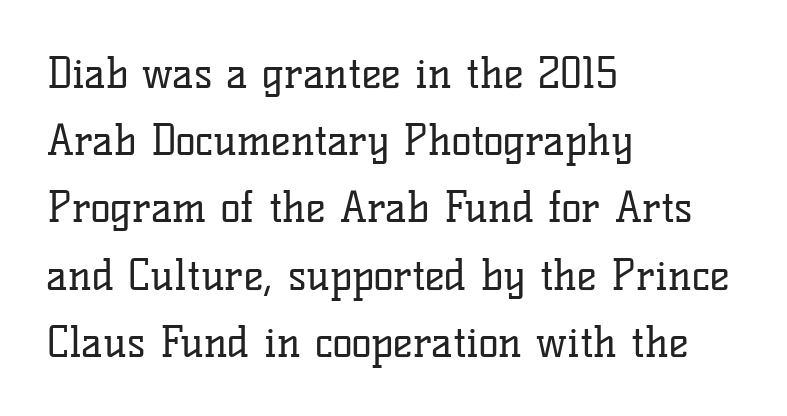
Q: Is the text bold? A: No.
Q: Is the text italic (slanted)? A: No, it is upright.
Q: Is the typeface a serif or a sans-serif typeface? A: Serif.
Q: Is the text underlined? A: No.
Q: How is the paragraph aligned? A: Left-aligned.
Q: Is the spacing between letters normal or unusually wide? A: Normal.
Q: Is the spacing between lines tight, normal or loose? A: Normal.
Q: Width (condensed, normal, or wide)? A: Normal.
Q: Stroke contrast? A: Low.
Q: x-height? A: Medium.
Q: Monospaced? A: No.
